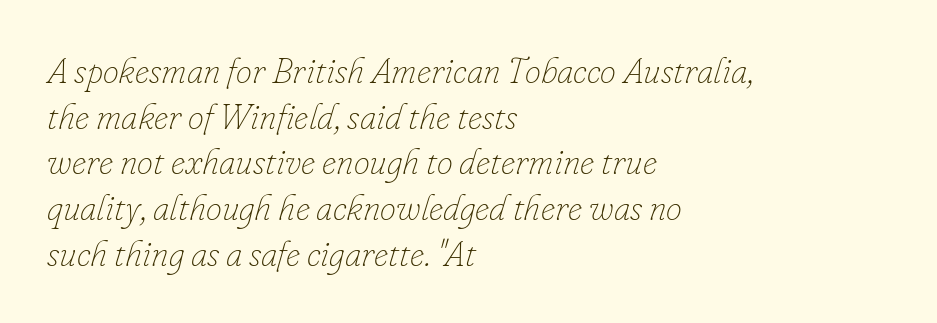
{"italic": "yes", "lean": "right", "slant_degrees": 16, "bold": "no", "weight": "thin", "width": "normal", "stroke_contrast": "low", "x_height": "small", "monospaced": "no", "underline": "no", "align": "left", "line_spacing": "normal", "line_spacing_ratio": 1.27, "letter_spacing": "normal", "letter_spacing_em": 0.0, "glyph_px": 36}
